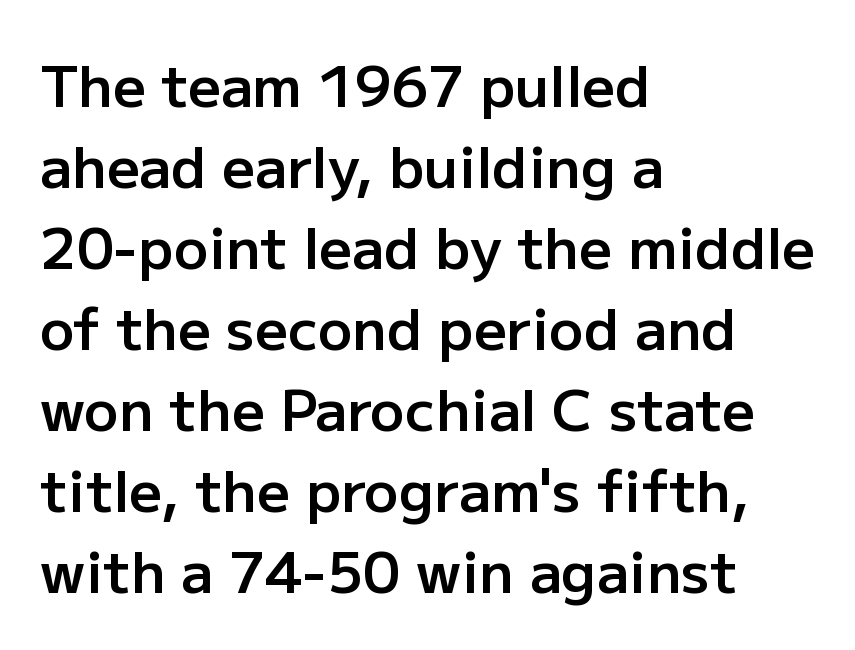
Q: Is the text bold? A: Semi-bold.
Q: Is the text italic (slanted)? A: No, it is upright.
Q: Is the typeface a serif or a sans-serif typeface? A: Sans-serif.
Q: Is the text underlined? A: No.
Q: How is the paragraph aligned? A: Left-aligned.
Q: Is the spacing between letters normal or unusually wide? A: Normal.
Q: Is the spacing between lines tight, normal or loose? A: Normal.
Q: Width (condensed, normal, or wide)? A: Normal.
Q: Stroke contrast? A: Low.
Q: x-height? A: Medium.
Q: Monospaced? A: No.
